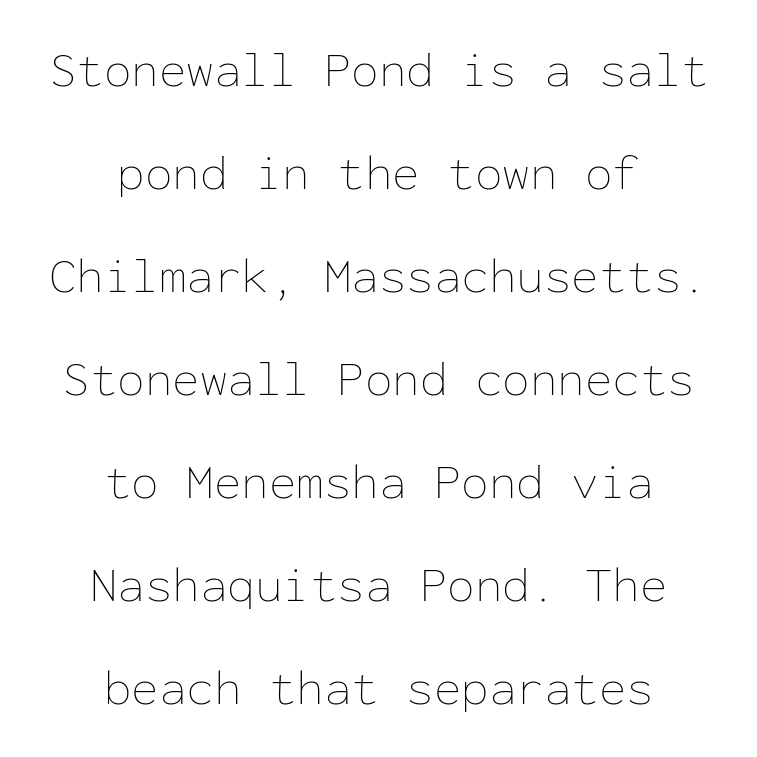
{"italic": "no", "bold": "no", "weight": "thin", "width": "normal", "stroke_contrast": "low", "x_height": "medium", "monospaced": "yes", "underline": "no", "align": "center", "line_spacing": "loose", "line_spacing_ratio": 2.06, "letter_spacing": "normal", "letter_spacing_em": 0.0, "glyph_px": 50}
